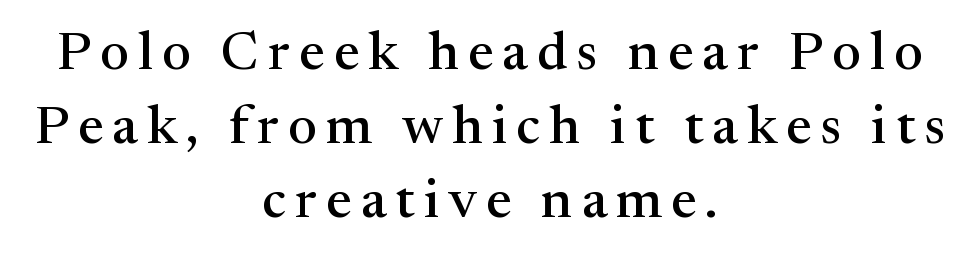
This block has exactly the height ordinary leading produces. The passage shown is typeset with a serif family. The setting favours the middle, as headings and verse often do. A typesetter would mark this as roman, not italic.
